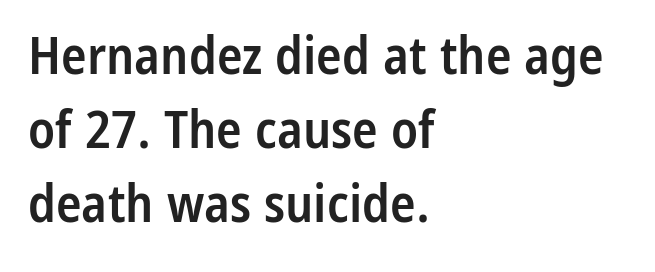
{"serif": "no", "italic": "no", "bold": "semi", "weight": "semibold", "width": "condensed", "stroke_contrast": "low", "x_height": "medium", "monospaced": "no", "underline": "no", "align": "left", "line_spacing": "normal", "line_spacing_ratio": 1.4, "letter_spacing": "normal", "letter_spacing_em": 0.0, "glyph_px": 53}
